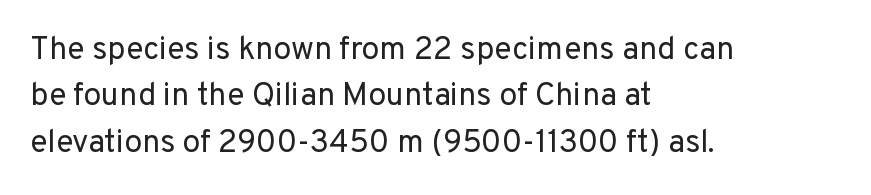
A student would call this left alignment; a typographer would say flush left, rag right. Lines of text with bare space underneath. The strokes are not fattened; the text isn't bold. Does extra space separate the letters? No, they use regular spacing. Does the lettering tilt? It doesn't — this is upright. The vertical gap from one line to the next is medium.
